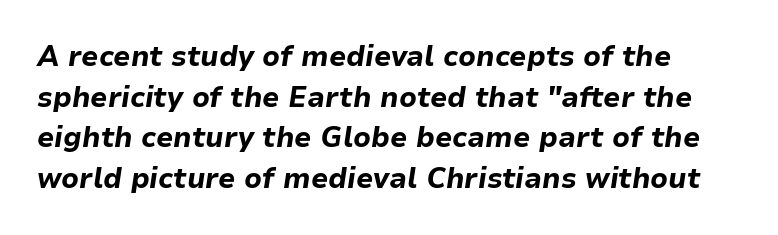
{"italic": "yes", "lean": "right", "slant_degrees": 9, "bold": "yes", "weight": "bold", "width": "normal", "stroke_contrast": "low", "x_height": "medium", "monospaced": "no", "underline": "no", "line_spacing": "normal", "line_spacing_ratio": 1.45, "letter_spacing": "normal", "letter_spacing_em": 0.0, "glyph_px": 28}
